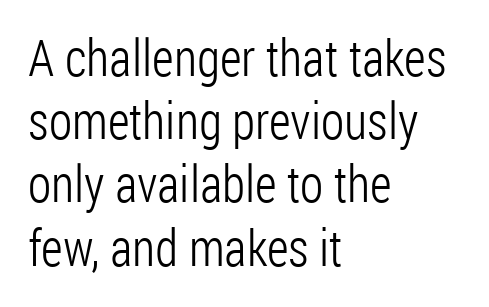
{"serif": "no", "italic": "no", "bold": "no", "weight": "light", "width": "condensed", "stroke_contrast": "low", "x_height": "medium", "monospaced": "no", "underline": "no", "align": "left", "line_spacing_ratio": 1.24, "letter_spacing": "normal", "letter_spacing_em": 0.0, "glyph_px": 51}
